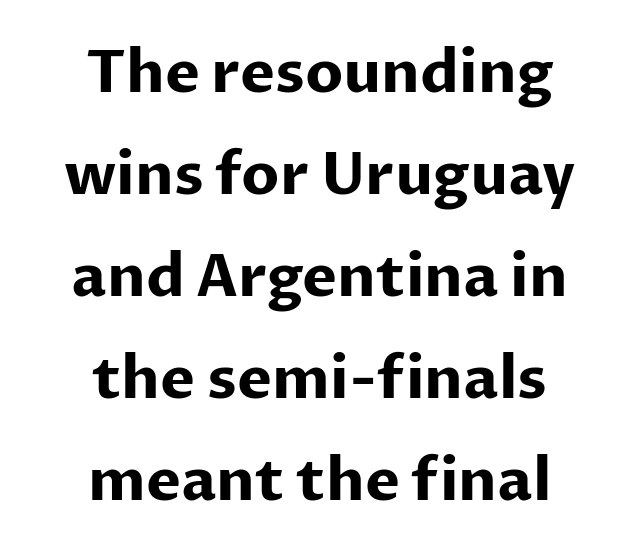
Letters rest on an invisible, unmarked baseline. Horizontally, the lines are justified to the midpoint only. You can tell it's not italic because the verticals are truly vertical. Nothing unusual about the tracking: characters are spaced as the font intends.
